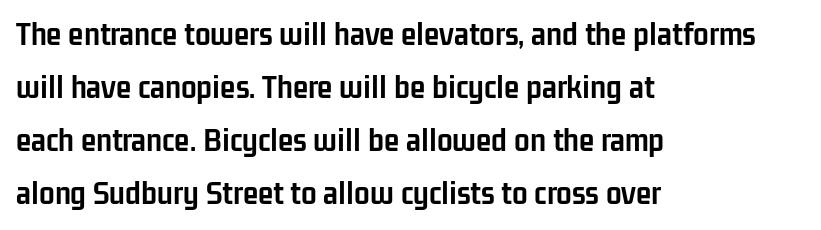
This sample uses a sans-serif face. Alignment: flush left. Is there much room between lines? A standard amount, neither cramped nor airy. The face used here has the dense, thick strokes of a bold.
